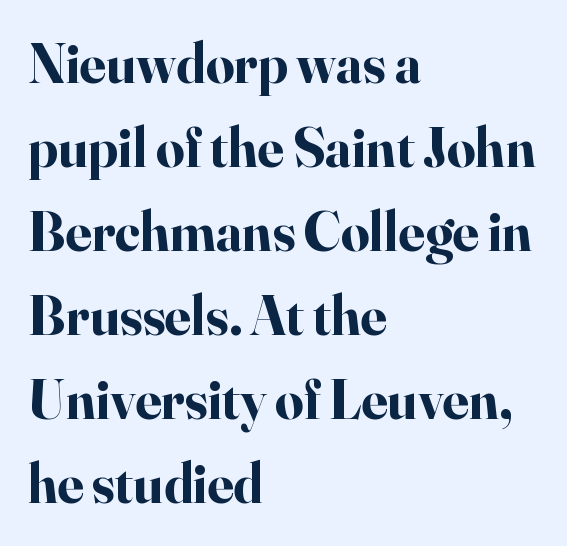
Weight check: bold — yes, fully. These lines are composed in type with serifs. The letterforms sit shoulder to shoulder at normal distance. Each row of text sits above clean, open space. Is the block centered? No — it sits flush against the left margin.
